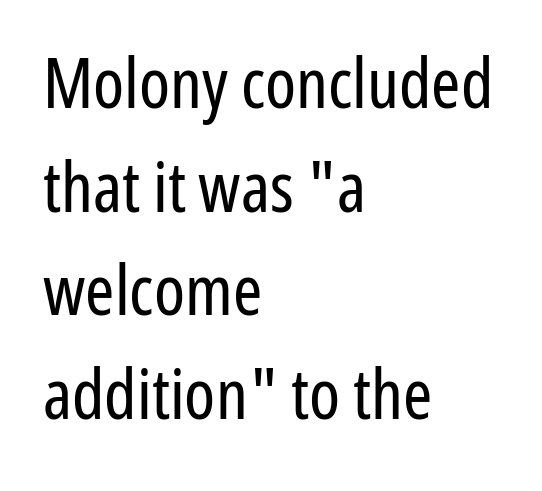
{"serif": "no", "italic": "no", "bold": "no", "weight": "regular", "width": "condensed", "stroke_contrast": "low", "x_height": "medium", "monospaced": "no", "underline": "no", "align": "left", "line_spacing": "normal", "line_spacing_ratio": 1.48, "letter_spacing": "normal", "letter_spacing_em": 0.0, "glyph_px": 70}
